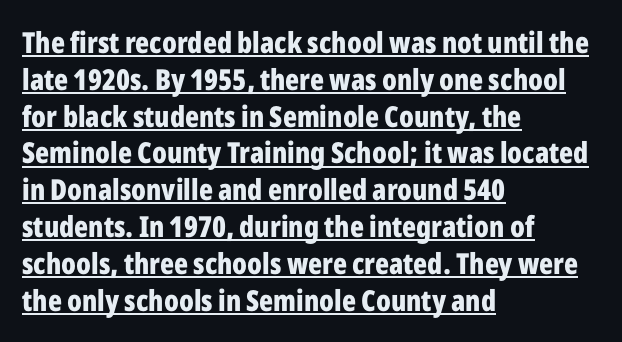
This rendering leaves character spacing at its baseline value. Weight: bold. Left-aligned paragraph, ragged on the right. The rendering uses the underline text-decoration. Classification — sans serif. Is this a fixed-width face? No — the glyphs have proportional, varying widths.
